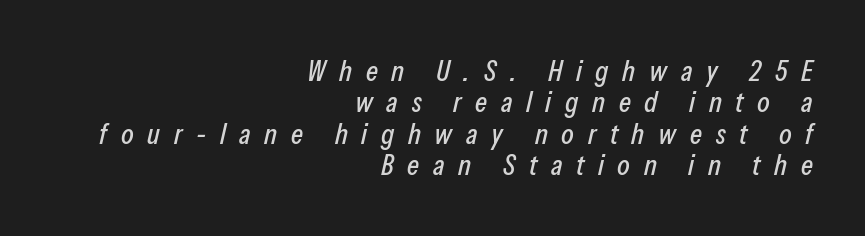
Q: Is the text italic (slanted)? A: Yes, it leans right by about 13 degrees.
Q: Is the text underlined? A: No.
Q: How is the paragraph aligned? A: Right-aligned.
Q: Is the spacing between letters normal or unusually wide? A: Unusually wide.
Q: Is the spacing between lines tight, normal or loose? A: Tight.
Q: Width (condensed, normal, or wide)? A: Condensed.
Q: Stroke contrast? A: Low.
Q: x-height? A: Medium.
Q: Monospaced? A: No.
